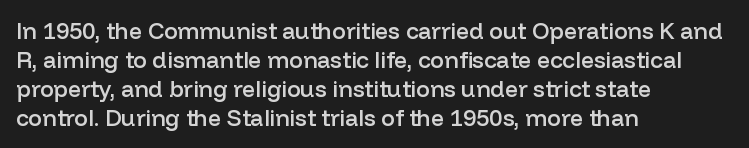
These lines keep a tight, regular rhythm from letter to letter. Horizontally, the lines are justified to the leading edge only. Normally led — the rows are evenly, conventionally spaced. The axis of the letterforms is exactly vertical. Bold? Not quite — semibold, heavier than regular but stopping short.
